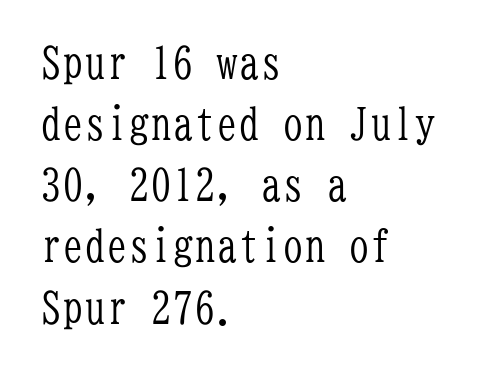
{"serif": "yes", "italic": "no", "bold": "no", "weight": "light", "width": "condensed", "stroke_contrast": "low", "x_height": "medium", "monospaced": "yes", "underline": "no", "align": "left", "line_spacing": "normal", "line_spacing_ratio": 1.39, "letter_spacing": "normal", "letter_spacing_em": 0.0, "glyph_px": 44}
